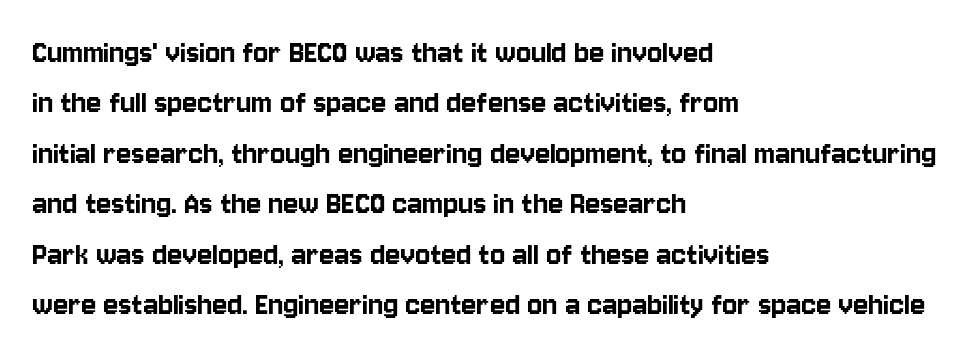
Q: Is the text italic (slanted)? A: No, it is upright.
Q: Is the typeface a serif or a sans-serif typeface? A: Sans-serif.
Q: Is the text underlined? A: No.
Q: How is the paragraph aligned? A: Left-aligned.
Q: Is the spacing between letters normal or unusually wide? A: Normal.
Q: Is the spacing between lines tight, normal or loose? A: Normal.
Q: Width (condensed, normal, or wide)? A: Condensed.
Q: Stroke contrast? A: Low.
Q: x-height? A: Large.
Q: Monospaced? A: No.
